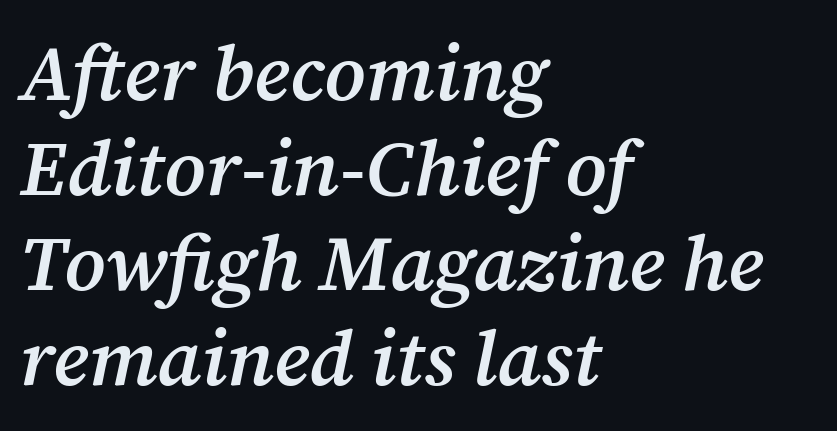
Firm but not heavy-handed strokes: this text is semibold. The rendering applies a slant to the glyphs. How are the letters spaced? Ordinarily, with no added tracking. The string is rendered with underlining switched off.
